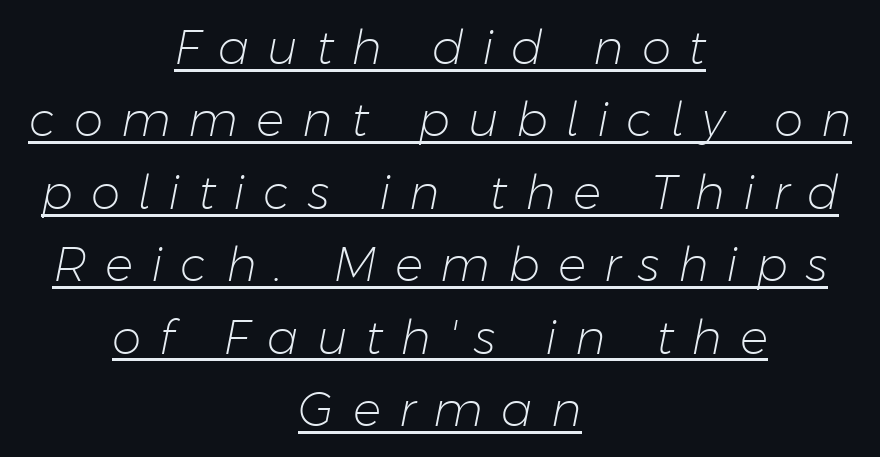
The letters are slanted; this is an italic face. This rendering widens character spacing well past its baseline value. Varying glyph widths throughout — classic text-font behaviour. Notice how a bar underscores the lettering throughout. Line starts and ends both wander, symmetrically.
